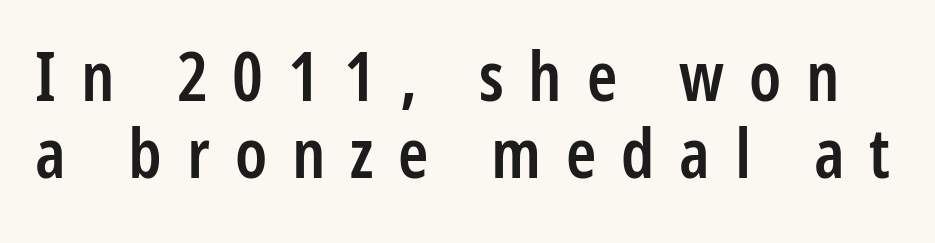
Q: Is the text bold? A: Semi-bold.
Q: Is the text italic (slanted)? A: No, it is upright.
Q: Is the typeface a serif or a sans-serif typeface? A: Sans-serif.
Q: Is the text underlined? A: No.
Q: Is the spacing between letters normal or unusually wide? A: Unusually wide.
Q: Is the spacing between lines tight, normal or loose? A: Tight.
Q: Width (condensed, normal, or wide)? A: Condensed.
Q: Stroke contrast? A: Low.
Q: x-height? A: Medium.
Q: Monospaced? A: No.
